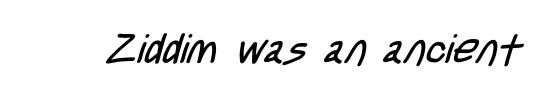
On a weight scale, this lands at 450 or below. Is this a sans? Yes — the strokes have no serifs. The gaps between neighbouring characters are ordinary and unremarkable. Think of a printed novel: that variable character pitch is what you see here. The space beneath each line is pristine and unruled.
